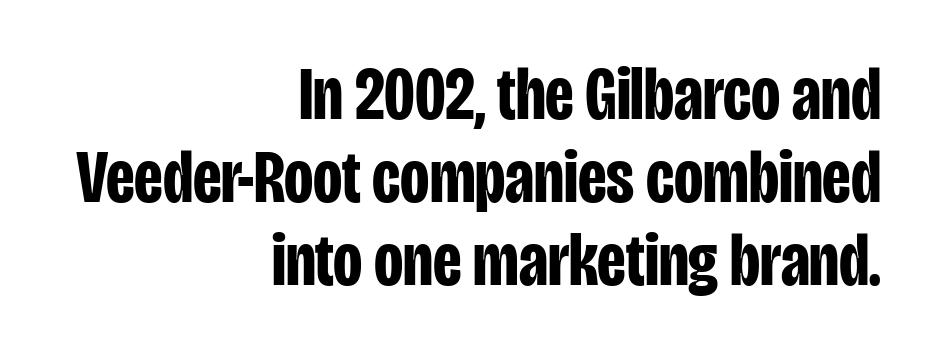
{"serif": "no", "italic": "no", "bold": "yes", "weight": "bold", "width": "condensed", "stroke_contrast": "low", "x_height": "large", "monospaced": "no", "underline": "no", "align": "right", "line_spacing": "tight", "line_spacing_ratio": 1.09, "letter_spacing": "normal", "letter_spacing_em": 0.0, "glyph_px": 76}
